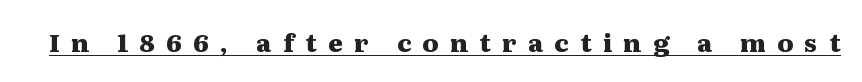
The image shows 25 px bold type, upright; set unusually wide letter spacing (+0.46 em), underlined.
